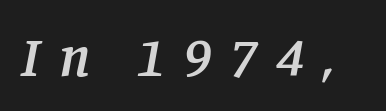
A typesetter would call this heavily tracked-out type. The whole block is typeset with a tilt. On the weight axis this lands at semibold, roughly 600. Serifs: yes, visible at the terminals of the letterforms.
